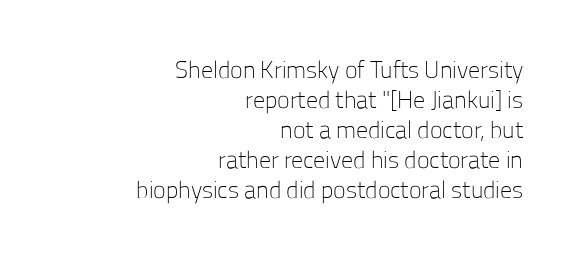
Italic? Not at all — the glyphs are vertical. Quick note: interline space is typical. No word sits above an underline. The ragged edge is on the left, which tells us the setting is flush right. The horizontal fit of the characters is conventional and even. The typeface has the unassuming heft of standard copy or less.
